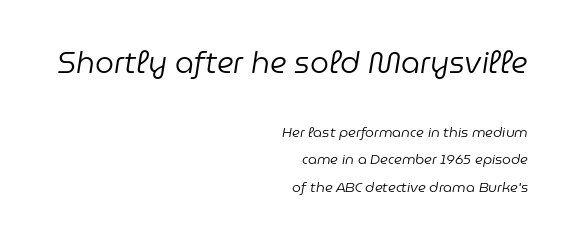
Tracking value appears to be zero — textbook default spacing. The space directly below the letters is spotless. All the whitespace from short lines collects on the left. How would I describe the line gaps? Wide and relaxed. The letters look calm and open, with moderate or lighter stems. The typography opts for an oblique posture over an upright one.
